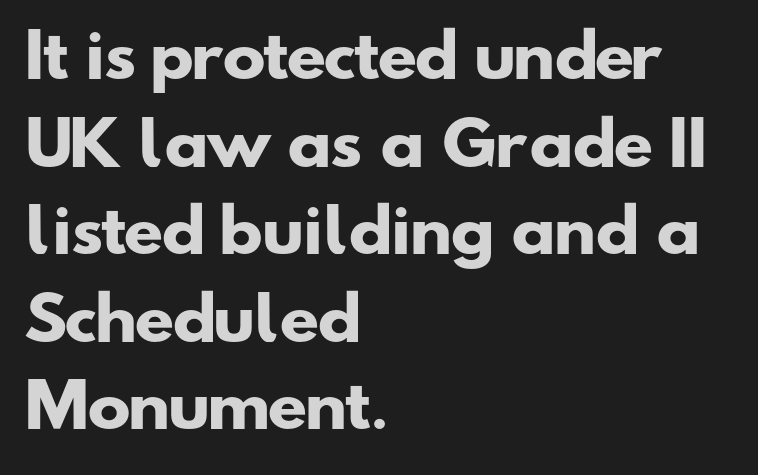
{"serif": "no", "bold": "yes", "weight": "heavy", "width": "wide", "stroke_contrast": "low", "x_height": "small", "monospaced": "no", "underline": "no", "align": "left", "line_spacing": "normal", "line_spacing_ratio": 1.51, "letter_spacing": "normal", "letter_spacing_em": 0.0, "glyph_px": 58}
